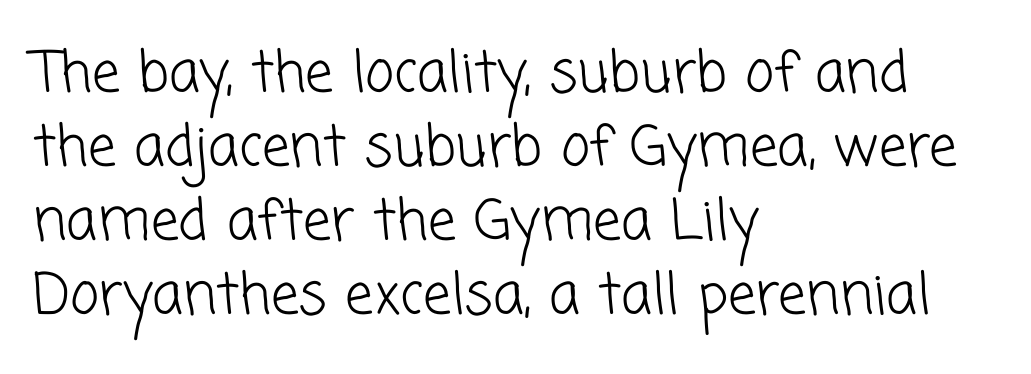
Q: Is the text bold? A: No.
Q: Is the typeface a serif or a sans-serif typeface? A: Sans-serif.
Q: Is the text underlined? A: No.
Q: How is the paragraph aligned? A: Left-aligned.
Q: Is the spacing between letters normal or unusually wide? A: Normal.
Q: Is the spacing between lines tight, normal or loose? A: Normal.
Q: Width (condensed, normal, or wide)? A: Normal.
Q: Stroke contrast? A: Low.
Q: x-height? A: Medium.
Q: Monospaced? A: No.
